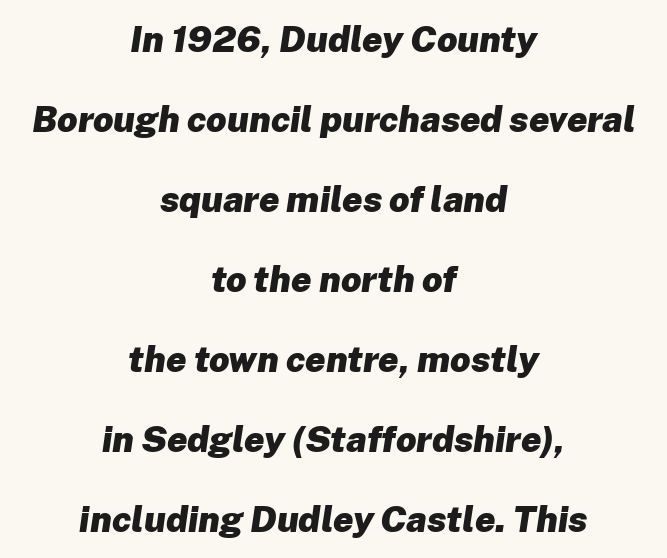
Plain, unruled lines of type. The face used here has the dense, thick strokes of a bold. Rows of type keep a wide berth in the vertical direction. Characters are canted at an angle relative to the baseline's perpendicular. The setting favours the middle, as headings and verse often do.
